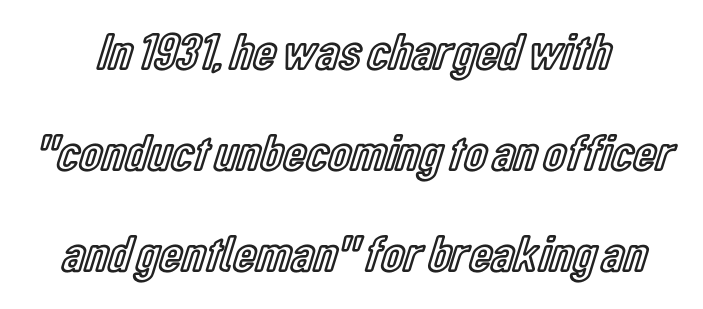
The passage shown has conventional tracking throughout. Quick note: underline off. The face used here is proportionally spaced, like ordinary book or web type. Compared with typical paragraphs, the rows here are farther apart.
